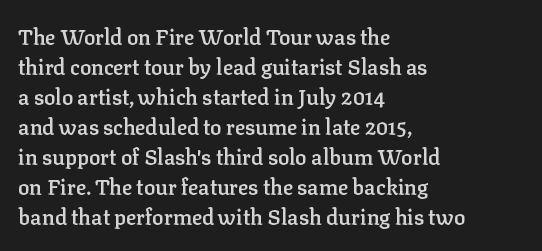
Q: Is the text bold? A: Semi-bold.
Q: Is the text italic (slanted)? A: No, it is upright.
Q: Is the text underlined? A: No.
Q: How is the paragraph aligned? A: Left-aligned.
Q: Is the spacing between letters normal or unusually wide? A: Normal.
Q: Is the spacing between lines tight, normal or loose? A: Normal.
